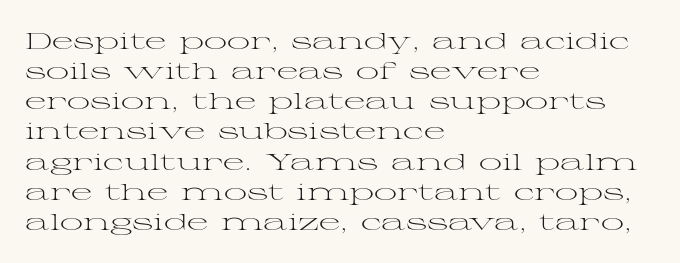
Q: Is the text bold? A: No.
Q: Is the text italic (slanted)? A: No, it is upright.
Q: Is the text underlined? A: No.
Q: How is the paragraph aligned? A: Left-aligned.
Q: Is the spacing between letters normal or unusually wide? A: Normal.
Q: Is the spacing between lines tight, normal or loose? A: Normal.
